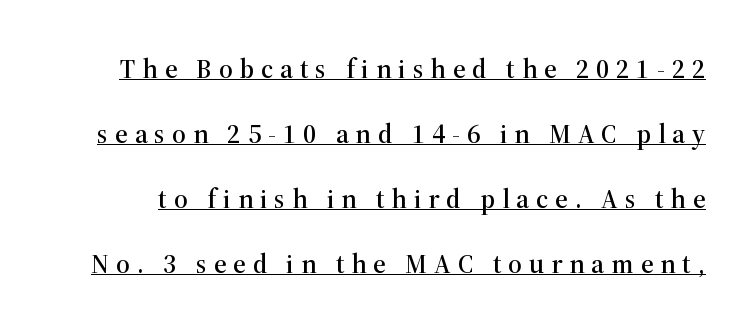
The image shows 27 px text type, upright; set loose line spacing (2.41x), unusually wide letter spacing (+0.26 em), underlined.
